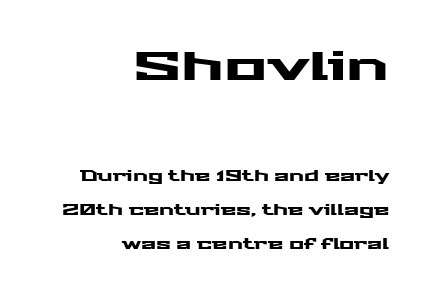
Q: Is the text italic (slanted)? A: No, it is upright.
Q: Is the typeface a serif or a sans-serif typeface? A: Sans-serif.
Q: Is the text underlined? A: No.
Q: How is the paragraph aligned? A: Right-aligned.
Q: Is the spacing between letters normal or unusually wide? A: Normal.
Q: Is the spacing between lines tight, normal or loose? A: Loose.
Q: Which block of text is set in a larger size, the first (top) or the second (bottom)? A: The first (top) one.
Q: Width (condensed, normal, or wide)? A: Wide.
Q: Stroke contrast? A: Medium.
Q: x-height? A: Medium.
Q: Monospaced? A: No.
